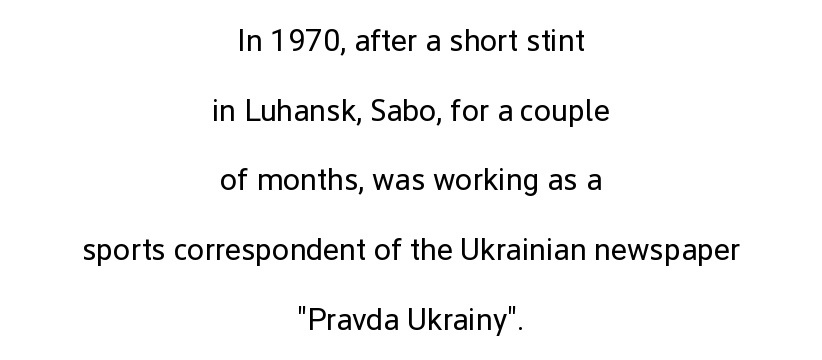
Q: Is the text bold? A: No.
Q: Is the text italic (slanted)? A: No, it is upright.
Q: Is the typeface a serif or a sans-serif typeface? A: Sans-serif.
Q: Is the text underlined? A: No.
Q: How is the paragraph aligned? A: Centered.
Q: Is the spacing between letters normal or unusually wide? A: Normal.
Q: Is the spacing between lines tight, normal or loose? A: Loose.
Q: Width (condensed, normal, or wide)? A: Normal.
Q: Stroke contrast? A: Low.
Q: x-height? A: Medium.
Q: Monospaced? A: No.
